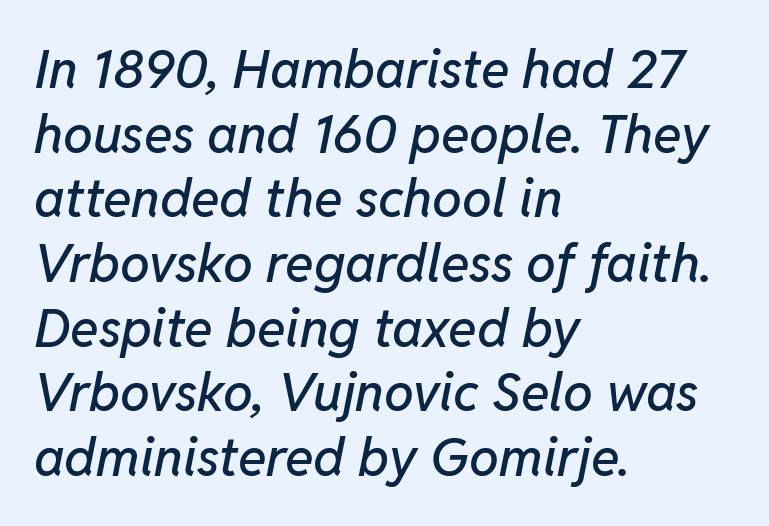
Q: Is the text italic (slanted)? A: Yes, it leans right by about 11 degrees.
Q: Is the text underlined? A: No.
Q: How is the paragraph aligned? A: Left-aligned.
Q: Is the spacing between letters normal or unusually wide? A: Normal.
Q: Width (condensed, normal, or wide)? A: Normal.
Q: Stroke contrast? A: Low.
Q: x-height? A: Medium.
Q: Monospaced? A: No.
